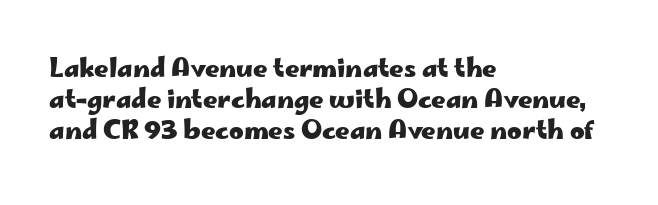
{"italic": "no", "bold": "yes", "underline": "no", "align": "left", "line_spacing": "normal", "line_spacing_ratio": 1.25, "letter_spacing": "normal", "letter_spacing_em": 0.0, "glyph_px": 25}
